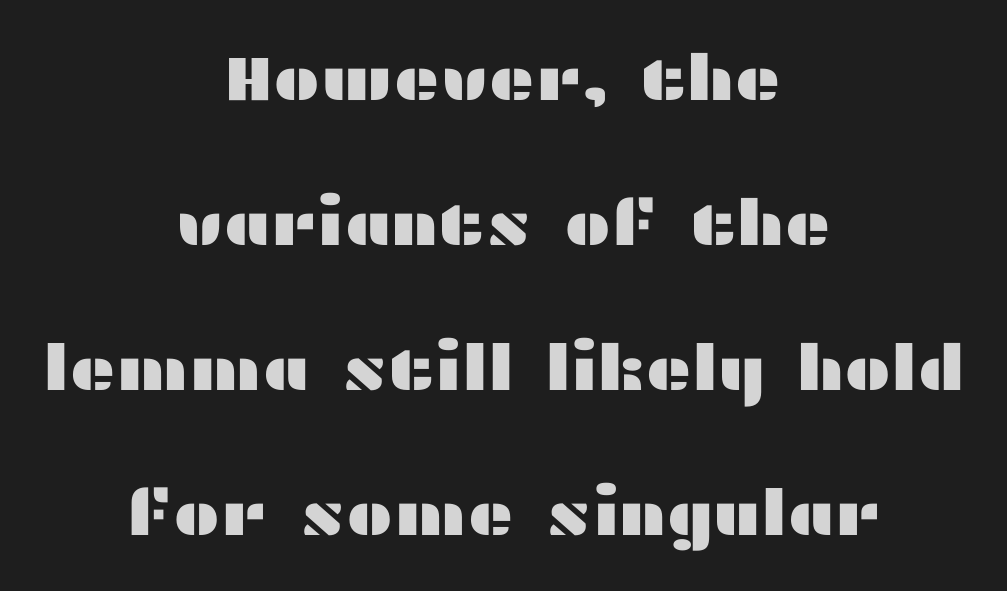
The image shows 63 px wide sans-serif type, upright; set centered, loose line spacing (2.3x), normal letter spacing, not underlined; medium stroke contrast and a medium x-height.
